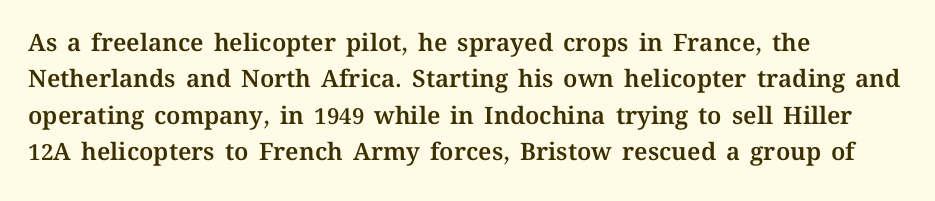
A normal amount of white space separates one row of letters from the next. Is there any slant? The stems are plumb. Nobody touched the tracking dial on this one. Quick note: underline off.
